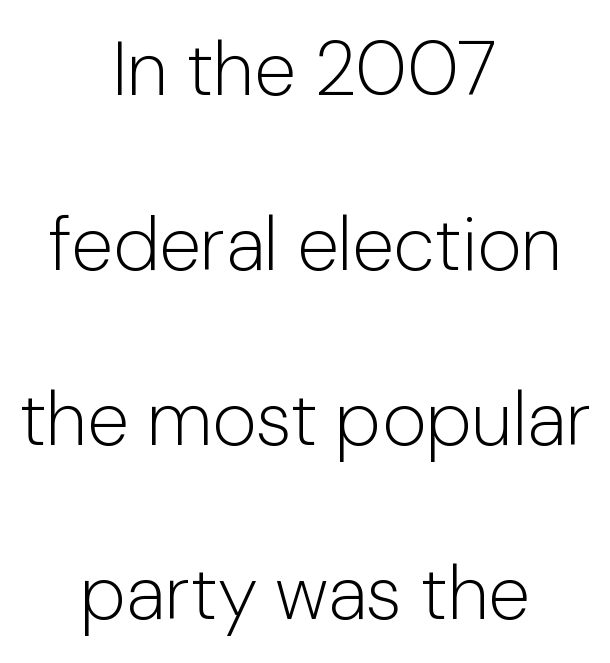
The image shows 76 px light sans-serif type, upright; set centered, loose line spacing (2.3x), normal letter spacing, not underlined; low stroke contrast and a medium x-height.
